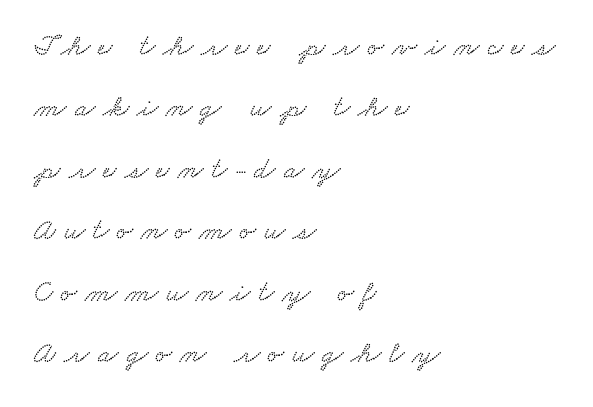
The image shows 30 px wide type; set left-aligned, loose line spacing (2.05x), unusually wide letter spacing (+0.27 em), not underlined; low stroke contrast and a small x-height.
